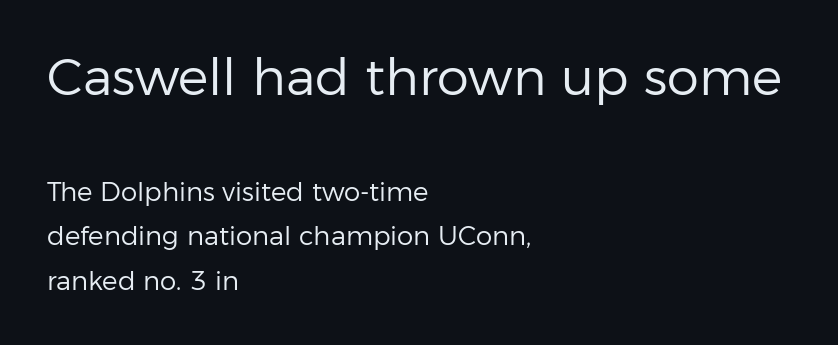
Q: Is the text bold? A: No.
Q: Is the text italic (slanted)? A: No, it is upright.
Q: Is the typeface a serif or a sans-serif typeface? A: Sans-serif.
Q: Is the text underlined? A: No.
Q: How is the paragraph aligned? A: Left-aligned.
Q: Is the spacing between letters normal or unusually wide? A: Normal.
Q: Which block of text is set in a larger size, the first (top) or the second (bottom)? A: The first (top) one.
Q: Width (condensed, normal, or wide)? A: Normal.
Q: Stroke contrast? A: Low.
Q: x-height? A: Medium.
Q: Monospaced? A: No.
